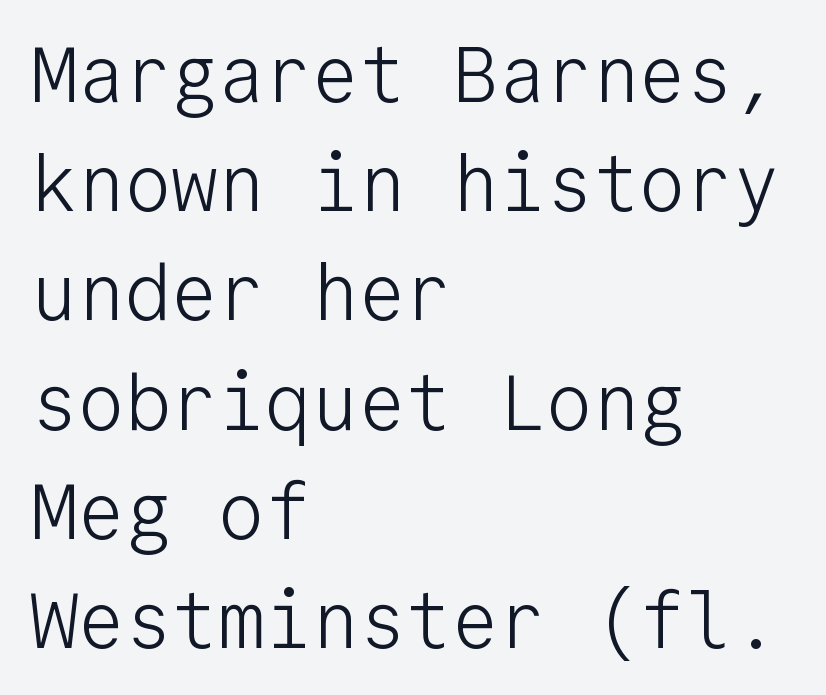
{"serif": "no", "italic": "no", "bold": "no", "weight": "light", "width": "normal", "stroke_contrast": "low", "x_height": "medium", "monospaced": "yes", "underline": "no", "align": "left", "line_spacing": "normal", "line_spacing_ratio": 1.4, "letter_spacing": "normal", "letter_spacing_em": 0.0, "glyph_px": 78}
